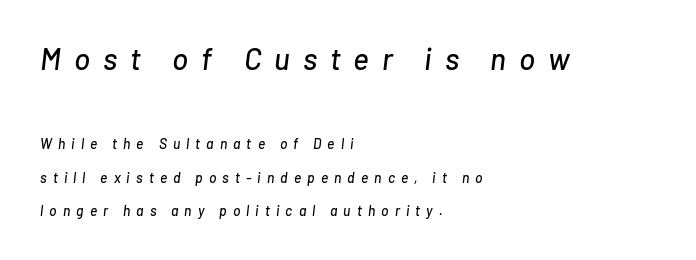
There is plenty of visible air inserted between adjacent glyphs. Here the first block reads like a headline and the second like body copy. Character widths vary here, with narrow letters taking less room than wide ones. The text block is weighted toward the left margin, trailing off unevenly rightward. A clean baseline with only descenders dipping below it. Observe the lean: these are italic letterforms.
